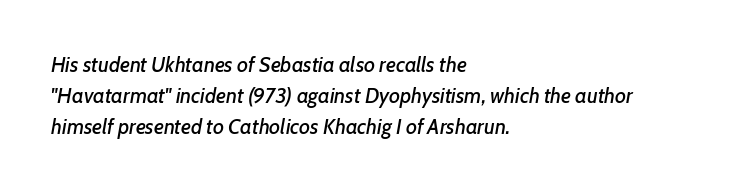
Q: Is the text italic (slanted)? A: Yes, it leans right by about 7 degrees.
Q: Is the text underlined? A: No.
Q: How is the paragraph aligned? A: Left-aligned.
Q: Is the spacing between letters normal or unusually wide? A: Normal.
Q: Is the spacing between lines tight, normal or loose? A: Normal.
